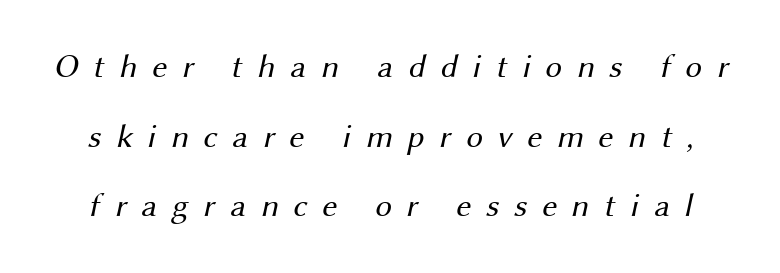
I'd call this a sans setting — the letters go barefoot. You could not count columns in this text — the font is proportionally spaced. Stroke mass is kept to a normal reading level or below. You could only call the tracking loose — the letters float apart.
